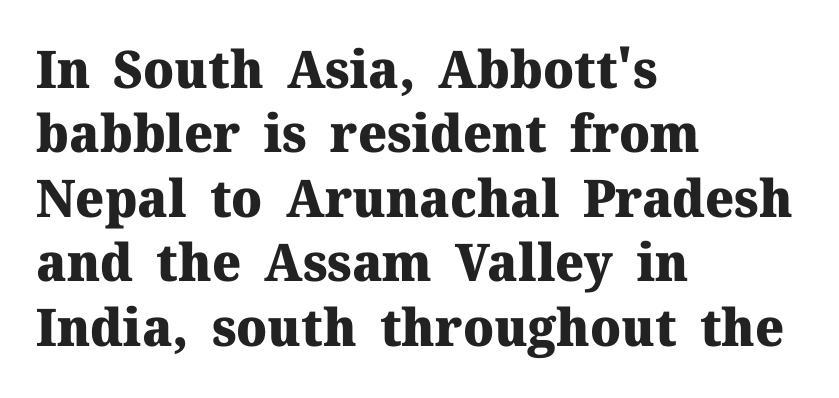
{"serif": "yes", "italic": "no", "bold": "yes", "weight": "heavy", "width": "normal", "stroke_contrast": "medium", "x_height": "medium", "monospaced": "no", "underline": "no", "align": "left", "line_spacing_ratio": 1.24, "letter_spacing": "normal", "letter_spacing_em": 0.0, "glyph_px": 52}
